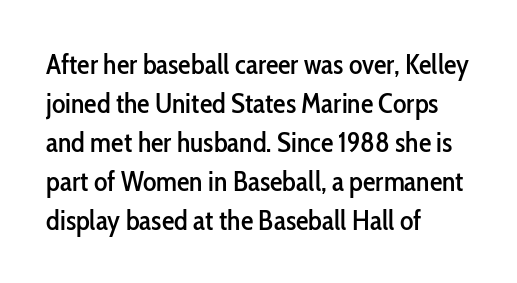
Q: Is the text italic (slanted)? A: No, it is upright.
Q: Is the typeface a serif or a sans-serif typeface? A: Sans-serif.
Q: Is the text underlined? A: No.
Q: How is the paragraph aligned? A: Left-aligned.
Q: Is the spacing between letters normal or unusually wide? A: Normal.
Q: Is the spacing between lines tight, normal or loose? A: Normal.
Q: Width (condensed, normal, or wide)? A: Condensed.
Q: Stroke contrast? A: Low.
Q: x-height? A: Medium.
Q: Monospaced? A: No.
